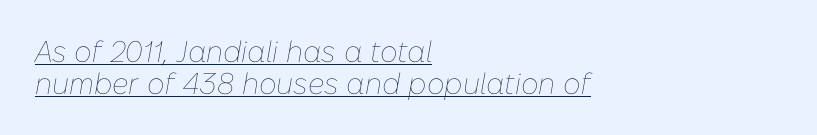
Q: Is the text bold? A: No.
Q: Is the text italic (slanted)? A: Yes, it leans right by about 10 degrees.
Q: Is the text underlined? A: Yes.
Q: How is the paragraph aligned? A: Left-aligned.
Q: Is the spacing between letters normal or unusually wide? A: Normal.
Q: Is the spacing between lines tight, normal or loose? A: Tight.
Q: Width (condensed, normal, or wide)? A: Normal.
Q: Stroke contrast? A: Low.
Q: x-height? A: Medium.
Q: Monospaced? A: No.
